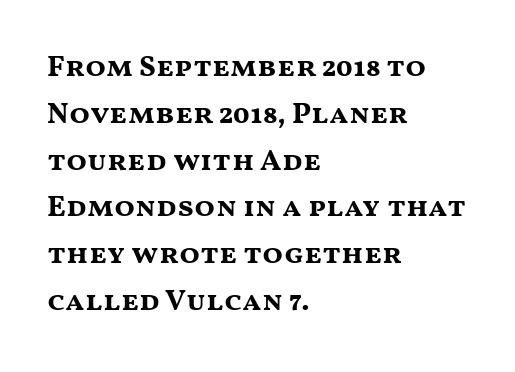
The image shows 30 px bold, wide sans-serif type, upright; set left-aligned, normal line spacing (1.56x), normal letter spacing, not underlined; medium stroke contrast and a medium x-height.
